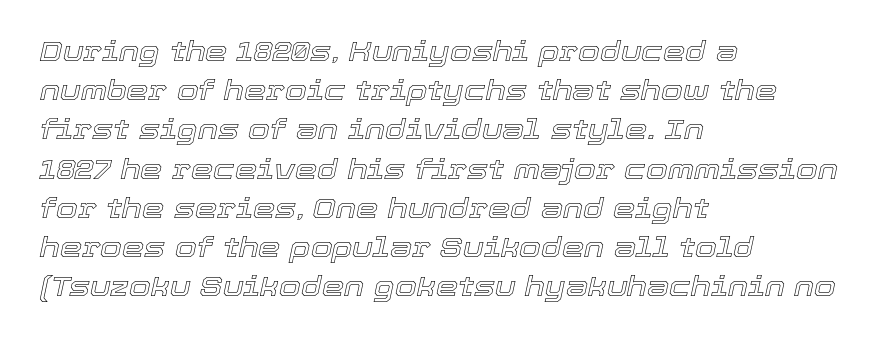
{"italic": "yes", "lean": "right", "slant_degrees": 12, "width": "normal", "x_height": "medium", "monospaced": "no", "underline": "no", "align": "left", "line_spacing": "normal", "line_spacing_ratio": 1.4, "letter_spacing": "normal", "letter_spacing_em": 0.0, "glyph_px": 28}
